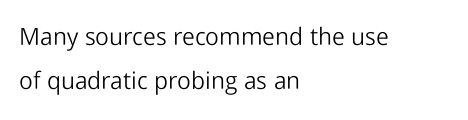
{"italic": "no", "bold": "no", "underline": "no", "align": "left", "line_spacing_ratio": 1.83, "letter_spacing": "normal", "letter_spacing_em": 0.0, "glyph_px": 24}
